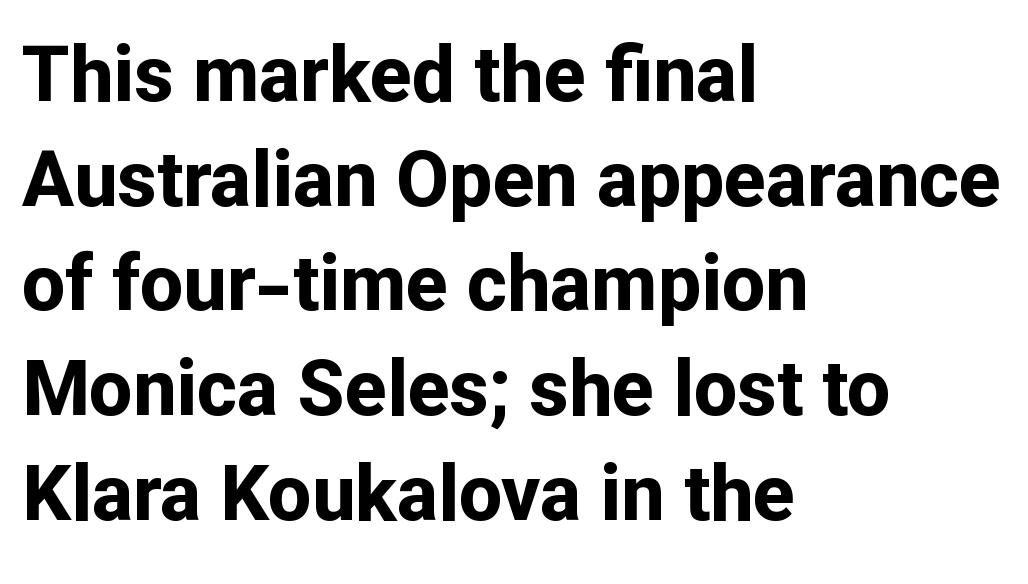
Spacing verdict: proportional, widths tailored to each character. The tracking reads as untouched default to a designer's eye. Is the type bold? Yes — the strokes are clearly thick and heavy. This rendering features lettering with no underline.
